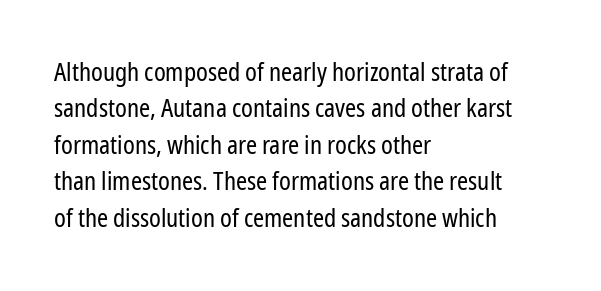
In terms of posture, this sample is upright. The passage shown has conventional tracking throughout. The zone under the glyphs is completely vacant. The lines are quadded left. These glyphs show unthickened strokes, regular width or finer. Rows of type keep a routine distance in the vertical direction.
